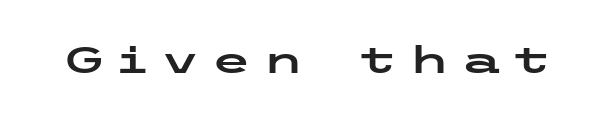
{"serif": "no", "italic": "no", "width": "wide", "stroke_contrast": "low", "x_height": "medium", "underline": "no", "letter_spacing": "wide", "letter_spacing_em": 0.29, "glyph_px": 37}
